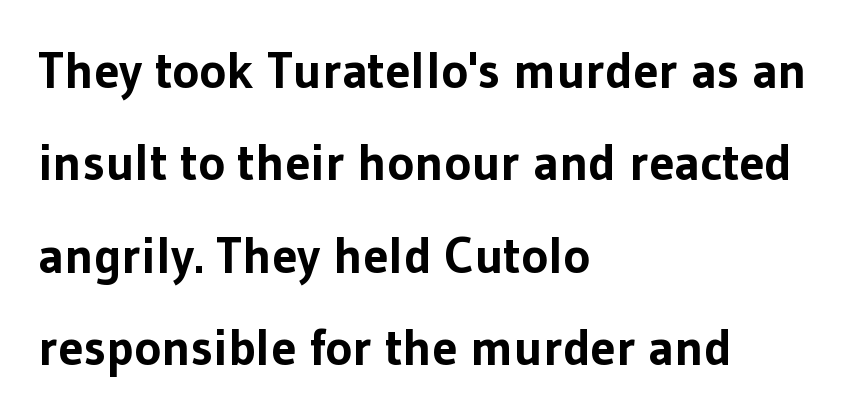
Q: Is the text bold? A: Yes.
Q: Is the text italic (slanted)? A: No, it is upright.
Q: Is the typeface a serif or a sans-serif typeface? A: Sans-serif.
Q: Is the text underlined? A: No.
Q: How is the paragraph aligned? A: Left-aligned.
Q: Is the spacing between letters normal or unusually wide? A: Normal.
Q: Width (condensed, normal, or wide)? A: Normal.
Q: Stroke contrast? A: Low.
Q: x-height? A: Medium.
Q: Monospaced? A: No.
